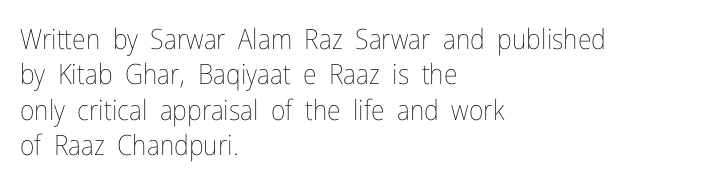
The image shows 28 px thin, condensed type, upright; set left-aligned, normal line spacing (1.26x), normal letter spacing, not underlined; low stroke contrast and a medium x-height.
